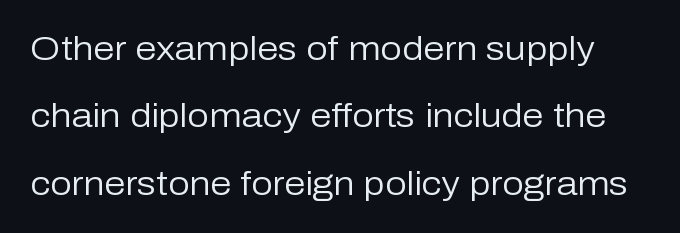
The image shows 34 px regular-weight sans-serif type, upright; set loose line spacing (1.98x), normal letter spacing, not underlined; low stroke contrast and a medium x-height.
